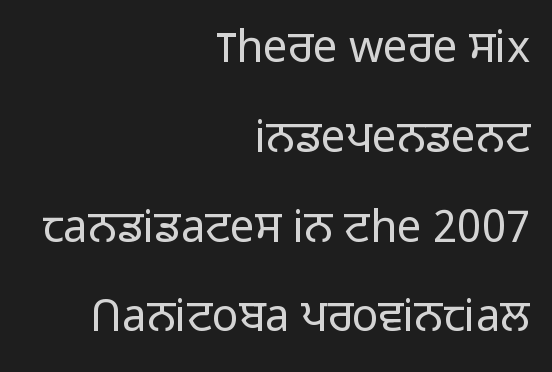
{"serif": "no", "italic": "no", "bold": "no", "weight": "light", "width": "normal", "stroke_contrast": "low", "x_height": "medium", "monospaced": "no", "underline": "no", "align": "right", "line_spacing": "loose", "line_spacing_ratio": 2.04, "letter_spacing": "normal", "letter_spacing_em": 0.0, "glyph_px": 44}
